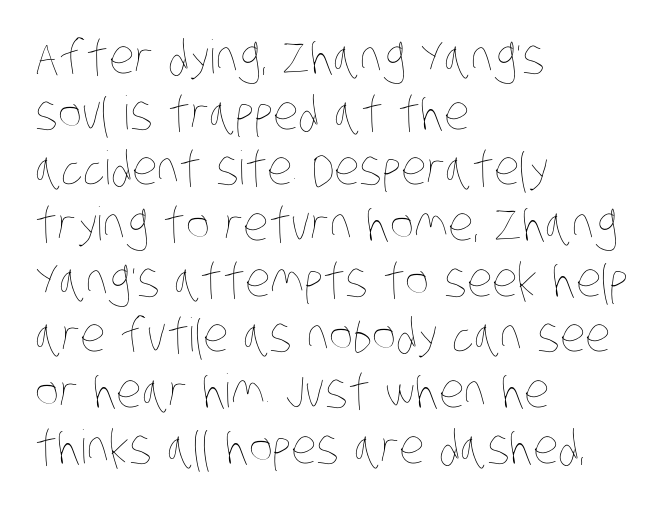
Q: Is the text bold? A: No.
Q: Is the text underlined? A: No.
Q: How is the paragraph aligned? A: Left-aligned.
Q: Is the spacing between letters normal or unusually wide? A: Normal.
Q: Width (condensed, normal, or wide)? A: Condensed.
Q: Stroke contrast? A: Low.
Q: x-height? A: Large.
Q: Monospaced? A: No.
